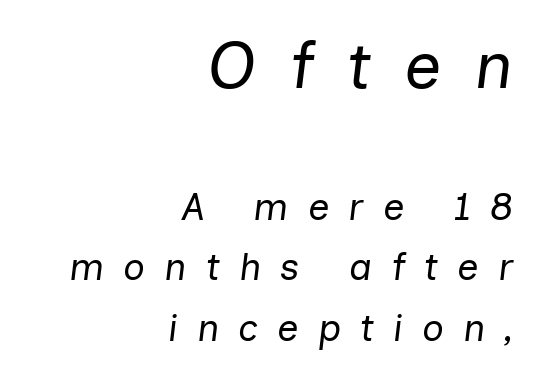
Q: Is the text bold? A: No.
Q: Is the text italic (slanted)? A: Yes, it leans right by about 7 degrees.
Q: Is the text underlined? A: No.
Q: How is the paragraph aligned? A: Right-aligned.
Q: Is the spacing between letters normal or unusually wide? A: Unusually wide.
Q: Is the spacing between lines tight, normal or loose? A: Normal.
Q: Which block of text is set in a larger size, the first (top) or the second (bottom)? A: The first (top) one.
Q: Width (condensed, normal, or wide)? A: Normal.
Q: Stroke contrast? A: Low.
Q: x-height? A: Medium.
Q: Monospaced? A: No.
